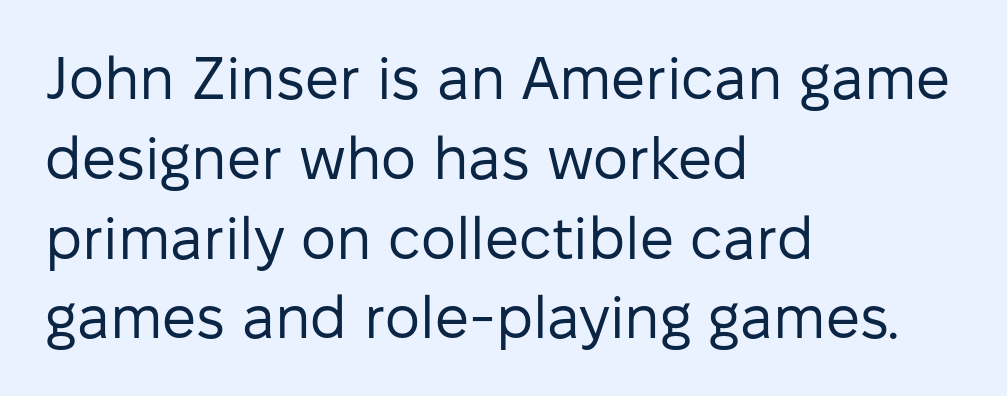
Look at the tracking — it's just the regular setting, nothing added. No extra ink here — the face is not bold. The axis of the letterforms is exactly vertical. The strip under each line holds only bare page. Line beginnings align vertically; line endings do not. Looks like regular typesetting: each glyph gets only the width it needs.
